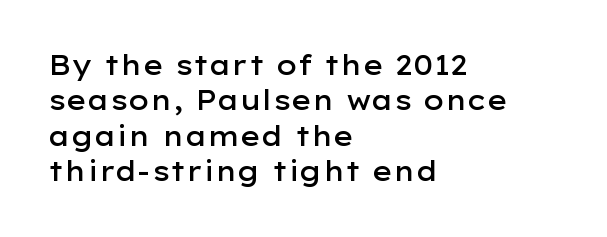
The image shows 27 px text type, upright; set left-aligned, normal line spacing (1.31x), normal letter spacing, not underlined.
